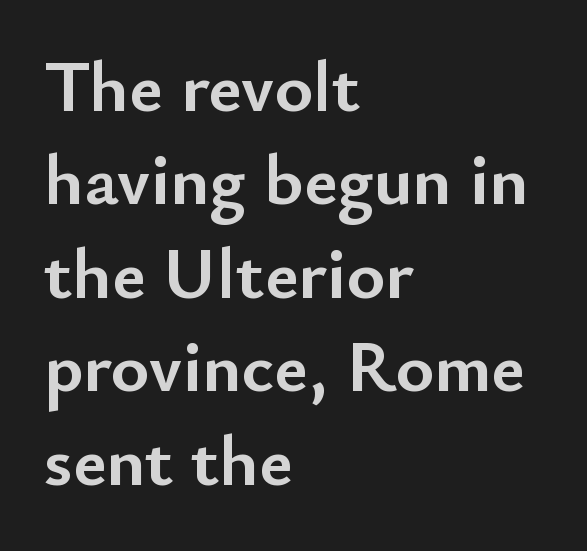
This rendering features lettering with no underline. If you measured baseline to baseline, you'd find a middling distance. Looks like regular typesetting: each glyph gets only the width it needs. Each word holds together tightly as a unit, with standard inter-letter gaps. These lines stack with their left ends in a neat column.
